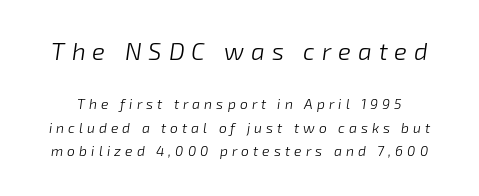
The baseline area is clear. The tracking jumps out immediately: characters are airy and widely separated. Letters have the restrained weight of plain body copy at most. This block has exactly the height ordinary leading produces. When letters slant like this, we call the style italic.
